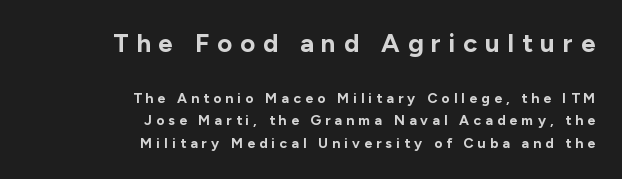
{"italic": "no", "bold": "yes", "underline": "no", "align": "right", "line_spacing": "normal", "line_spacing_ratio": 1.59, "letter_spacing": "wide", "letter_spacing_em": 0.3, "larger_block": "first", "size_ratio": 1.86, "glyph_px": 26}
